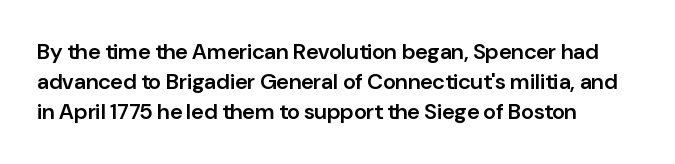
The rows are spaced the way most documents space them. Default kerning and tracking; the words read as compact shapes. Reading down the block, your eye returns to a fixed left position each line. The lettering stays uniformly vertical, giving the passage a roman look. Set as a demibold, roughly 600 on the weight scale.
